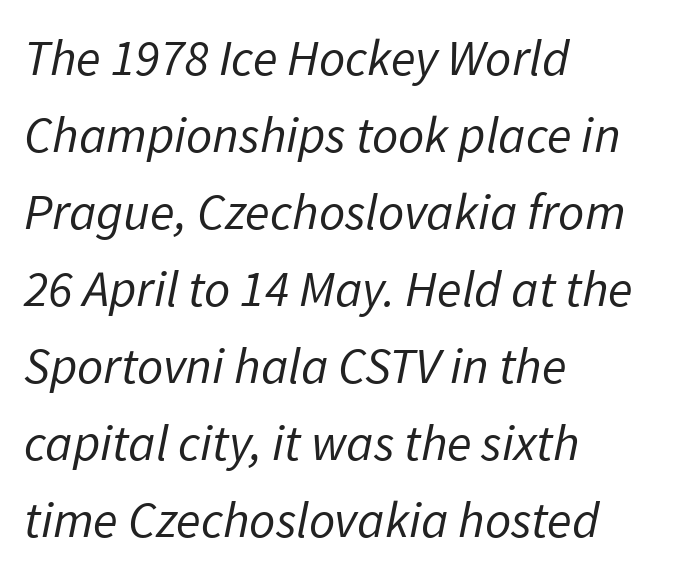
The typesetter chose a ragged-right arrangement here. Proportional: the letters do not fall into vertical columns. Stems here are at most as thick as an everyday book face. The line texture is even and compact thanks to regular tracking. Clear beneath every line of the passage.
